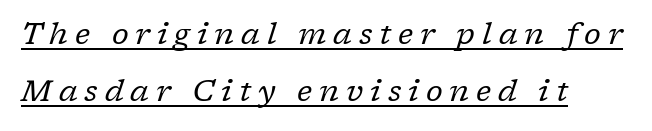
The font family rendered here belongs to the serif group. Notice the wide empty band between every row — that's loose leading. Loose tracking; the words dissolve into strings of separated letters. Varying glyph widths throughout — classic text-font behaviour. The weight would be labelled regular, book, light, or lighter still.
